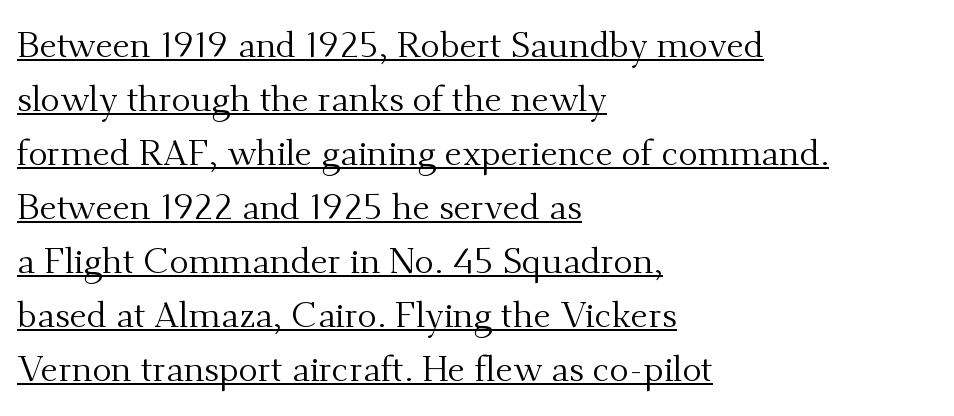
In terms of letterspacing, this is plain default setting. The designer left line spacing at the default. Varying glyph widths throughout — classic text-font behaviour. The rendering shows small feet on the letterforms — a serif design. This sample carries an underscore along the baseline area. Every row of glyphs begins at an identical x-position on the left.
